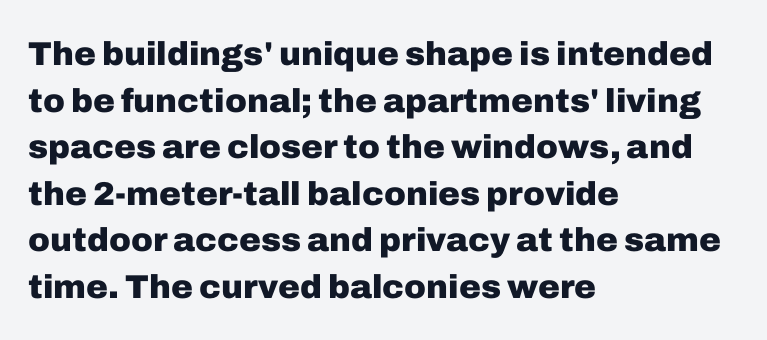
Q: Is the text bold? A: Yes.
Q: Is the text italic (slanted)? A: No, it is upright.
Q: Is the typeface a serif or a sans-serif typeface? A: Sans-serif.
Q: Is the text underlined? A: No.
Q: How is the paragraph aligned? A: Left-aligned.
Q: Is the spacing between letters normal or unusually wide? A: Normal.
Q: Is the spacing between lines tight, normal or loose? A: Normal.
Q: Width (condensed, normal, or wide)? A: Normal.
Q: Stroke contrast? A: Low.
Q: x-height? A: Medium.
Q: Monospaced? A: No.
